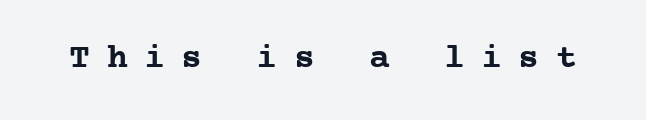
What weight is shown? A full bold with thick strokes. The gap between lines stays unmarked. The passage shown is typeset with a serif family. The axis of the letterforms is exactly vertical. A typesetter would call this monospace, since all characters share one set width. Honestly, the letter spacing is so wide it's the main thing you notice.
